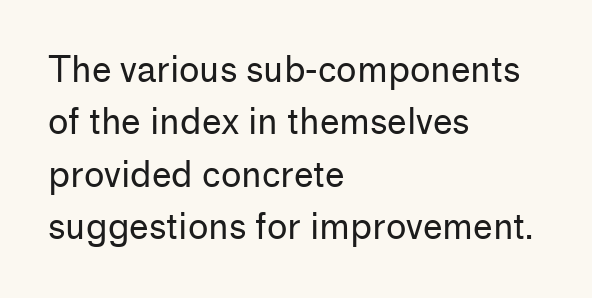
Q: Is the text bold? A: No.
Q: Is the text italic (slanted)? A: No, it is upright.
Q: Is the typeface a serif or a sans-serif typeface? A: Sans-serif.
Q: Is the text underlined? A: No.
Q: How is the paragraph aligned? A: Left-aligned.
Q: Is the spacing between letters normal or unusually wide? A: Normal.
Q: Is the spacing between lines tight, normal or loose? A: Normal.
Q: Width (condensed, normal, or wide)? A: Normal.
Q: Stroke contrast? A: Low.
Q: x-height? A: Medium.
Q: Monospaced? A: No.
